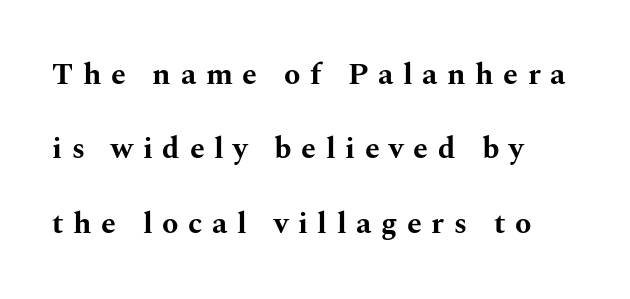
{"serif": "yes", "italic": "no", "bold": "yes", "weight": "bold", "width": "wide", "stroke_contrast": "medium", "x_height": "medium", "monospaced": "no", "underline": "no", "align": "left", "line_spacing": "loose", "line_spacing_ratio": 2.48, "letter_spacing": "wide", "letter_spacing_em": 0.32, "glyph_px": 30}
